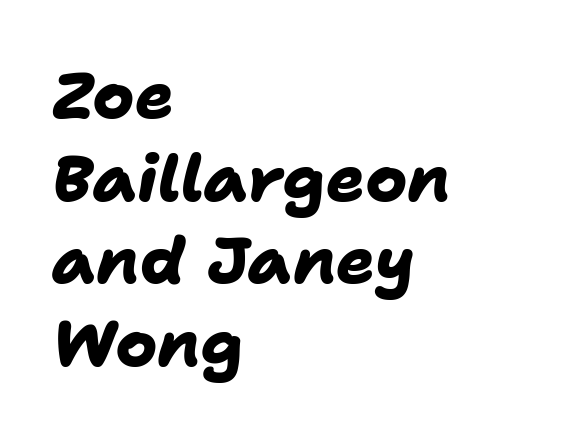
Weight: bold. In terms of letterspacing, this is plain default setting. Interline gaps are of average width in this sample. The words here are not underlined. This sample is left-justified, so line endings fall wherever the words run out. Varying glyph widths throughout — classic text-font behaviour.
